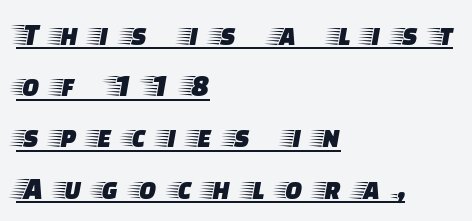
Line beginnings align vertically; line endings do not. Is there an underline? Yes — a line sits under the letters. Old-style or modern, the face here clearly has serifs. The letters advance in unequal steps, a hallmark of proportional type.
